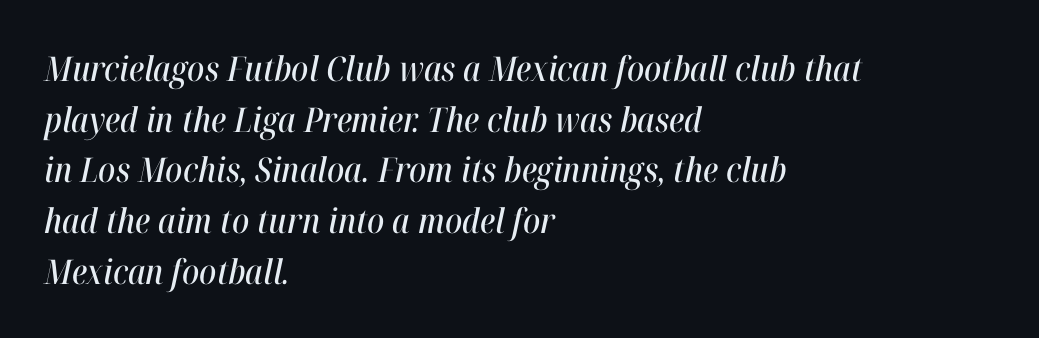
Q: Is the text italic (slanted)? A: Yes, it leans right by about 12 degrees.
Q: Is the text underlined? A: No.
Q: How is the paragraph aligned? A: Left-aligned.
Q: Is the spacing between letters normal or unusually wide? A: Normal.
Q: Is the spacing between lines tight, normal or loose? A: Normal.
Q: Width (condensed, normal, or wide)? A: Condensed.
Q: Stroke contrast? A: High.
Q: x-height? A: Medium.
Q: Monospaced? A: No.
